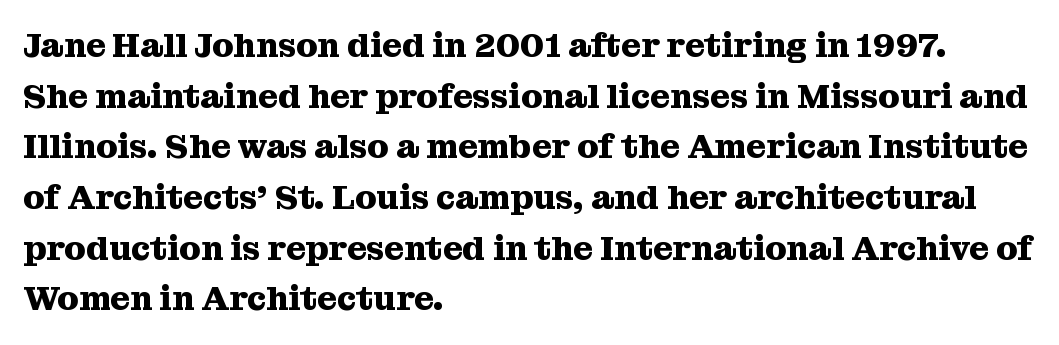
{"serif": "yes", "italic": "no", "bold": "yes", "weight": "heavy", "width": "normal", "stroke_contrast": "medium", "x_height": "medium", "monospaced": "no", "underline": "no", "align": "left", "line_spacing": "normal", "line_spacing_ratio": 1.49, "letter_spacing": "normal", "letter_spacing_em": 0.0, "glyph_px": 34}
